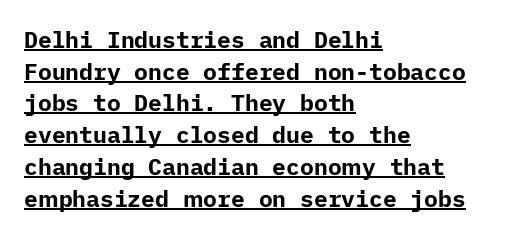
Q: Is the text bold? A: Yes.
Q: Is the text italic (slanted)? A: No, it is upright.
Q: Is the text underlined? A: Yes.
Q: How is the paragraph aligned? A: Left-aligned.
Q: Is the spacing between letters normal or unusually wide? A: Normal.
Q: Is the spacing between lines tight, normal or loose? A: Normal.
